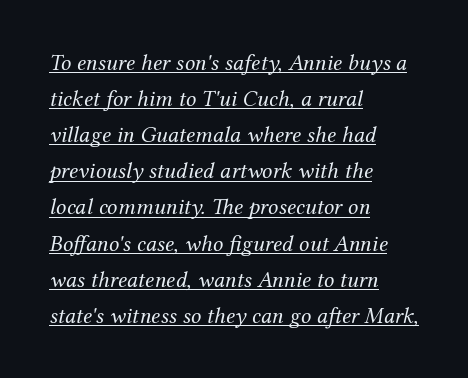
Q: Is the text bold? A: No.
Q: Is the text italic (slanted)? A: Yes, it leans right by about 12 degrees.
Q: Is the text underlined? A: Yes.
Q: How is the paragraph aligned? A: Left-aligned.
Q: Is the spacing between letters normal or unusually wide? A: Normal.
Q: Is the spacing between lines tight, normal or loose? A: Normal.
